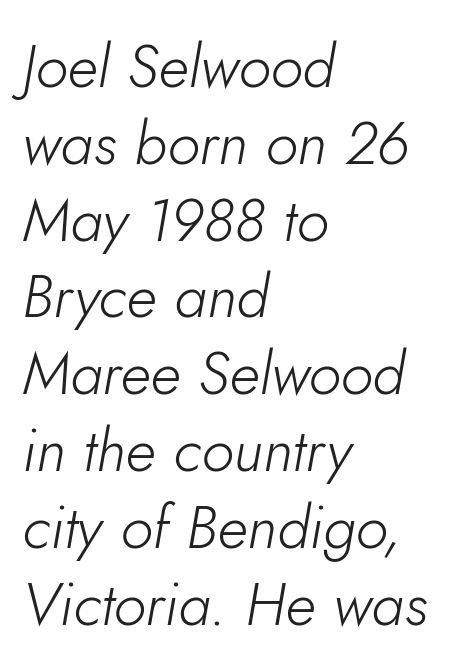
Q: Is the text bold? A: No.
Q: Is the text italic (slanted)? A: Yes, it leans right by about 5 degrees.
Q: Is the text underlined? A: No.
Q: How is the paragraph aligned? A: Left-aligned.
Q: Is the spacing between letters normal or unusually wide? A: Normal.
Q: Is the spacing between lines tight, normal or loose? A: Normal.
Q: Width (condensed, normal, or wide)? A: Normal.
Q: Stroke contrast? A: Low.
Q: x-height? A: Small.
Q: Monospaced? A: No.
